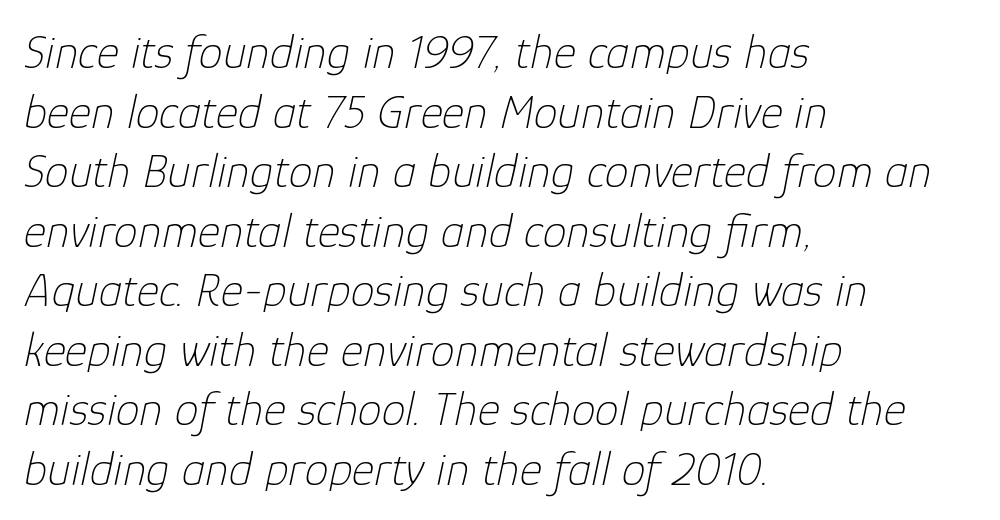
Compared with typical body copy, the letter spacing here is the same. No word sits above an underline. Heaviness? Minimal to ordinary, like unemphasized prose. A typesetter would mark this as italic. Do the characters align in a grid? No, the font is proportional. Horizontal alignment here is leftward, the default for most running prose.
